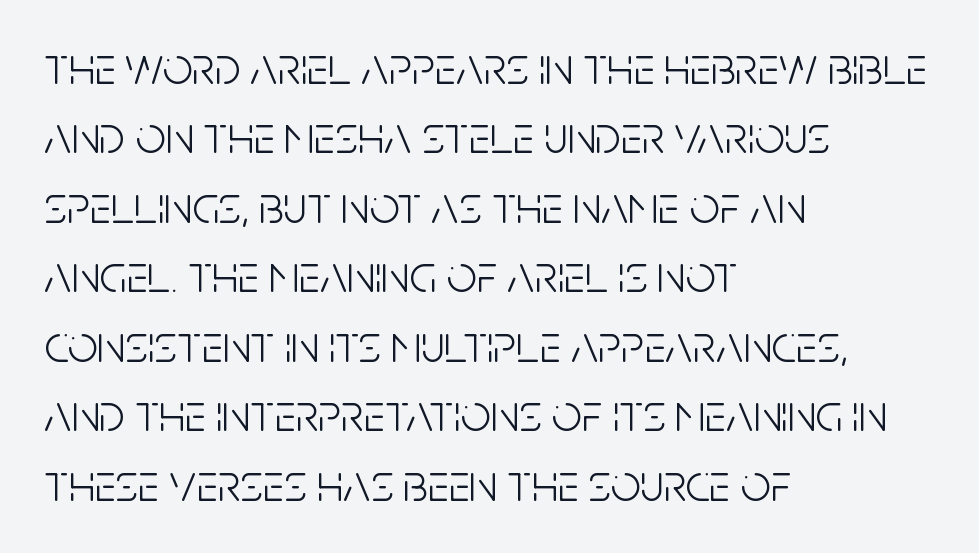
Q: Is the text bold? A: No.
Q: Is the text italic (slanted)? A: No, it is upright.
Q: Is the typeface a serif or a sans-serif typeface? A: Sans-serif.
Q: Is the text underlined? A: No.
Q: How is the paragraph aligned? A: Left-aligned.
Q: Is the spacing between letters normal or unusually wide? A: Normal.
Q: Is the spacing between lines tight, normal or loose? A: Normal.
Q: Width (condensed, normal, or wide)? A: Condensed.
Q: Stroke contrast? A: Low.
Q: x-height? A: Large.
Q: Monospaced? A: No.
